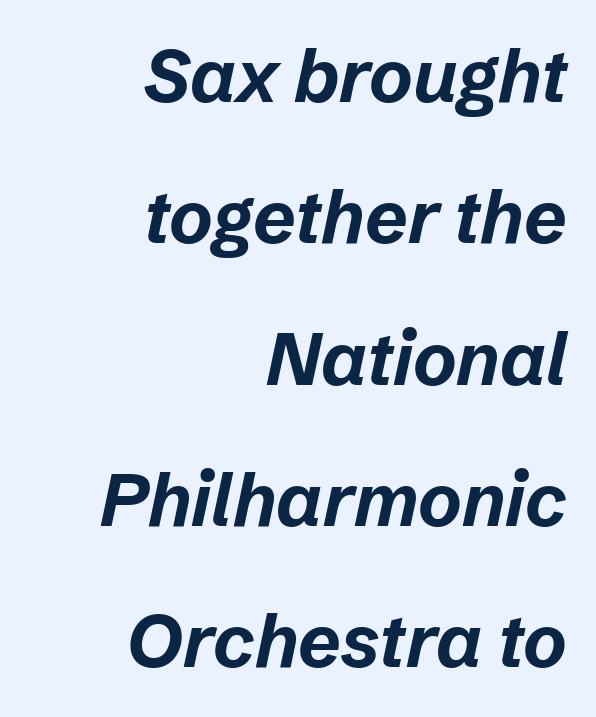
Weight: bold. Nobody drew a line under any word here. Each letter keeps its own natural width here, so spacing adapts to shape. The letters are slanted; this is an italic face.
